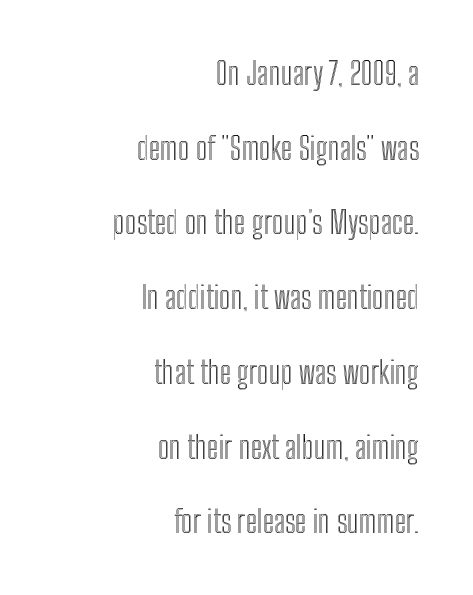
{"italic": "no", "width": "condensed", "x_height": "medium", "monospaced": "no", "underline": "no", "align": "right", "line_spacing": "loose", "line_spacing_ratio": 2.41, "letter_spacing": "normal", "letter_spacing_em": 0.0, "glyph_px": 31}
